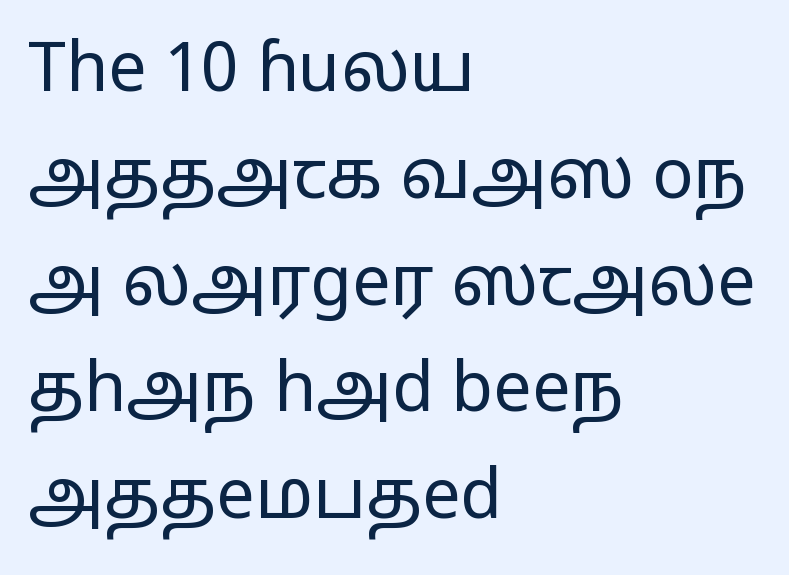
Caption: multi-line text, flush left, ragged right. A clean baseline with only descenders dipping below it. The face looks like a standard text weight, possibly lighter. Regarding serifs, this sample does without them. The axis of the letterforms is exactly vertical. You could call the tracking neutral — neither tight nor loose.
